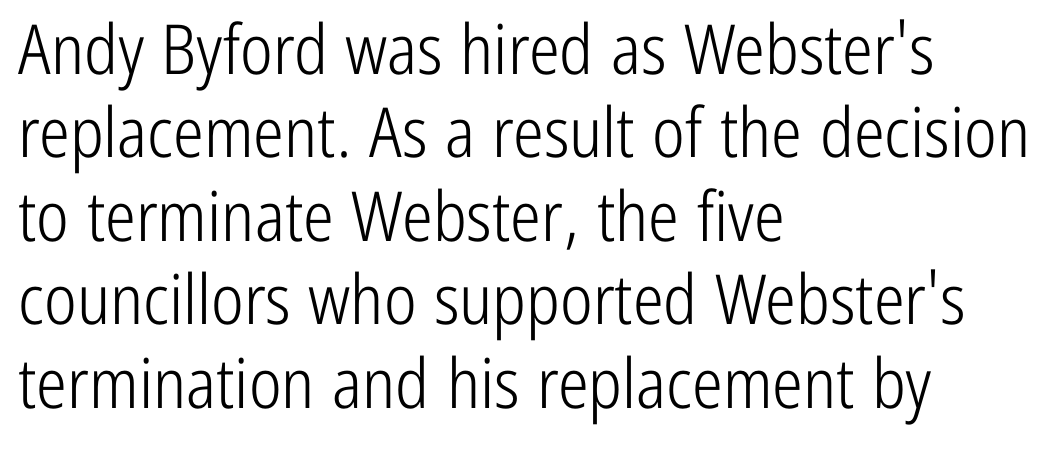
{"serif": "no", "italic": "no", "bold": "no", "weight": "light", "width": "condensed", "stroke_contrast": "low", "x_height": "medium", "monospaced": "no", "underline": "no", "align": "left", "line_spacing_ratio": 1.21, "letter_spacing": "normal", "letter_spacing_em": 0.0, "glyph_px": 69}
